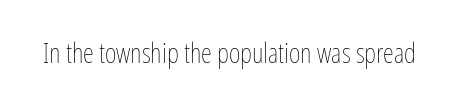
{"italic": "no", "bold": "no", "weight": "thin", "width": "condensed", "stroke_contrast": "low", "x_height": "medium", "monospaced": "no", "underline": "no", "letter_spacing": "normal", "letter_spacing_em": 0.0, "glyph_px": 28}
